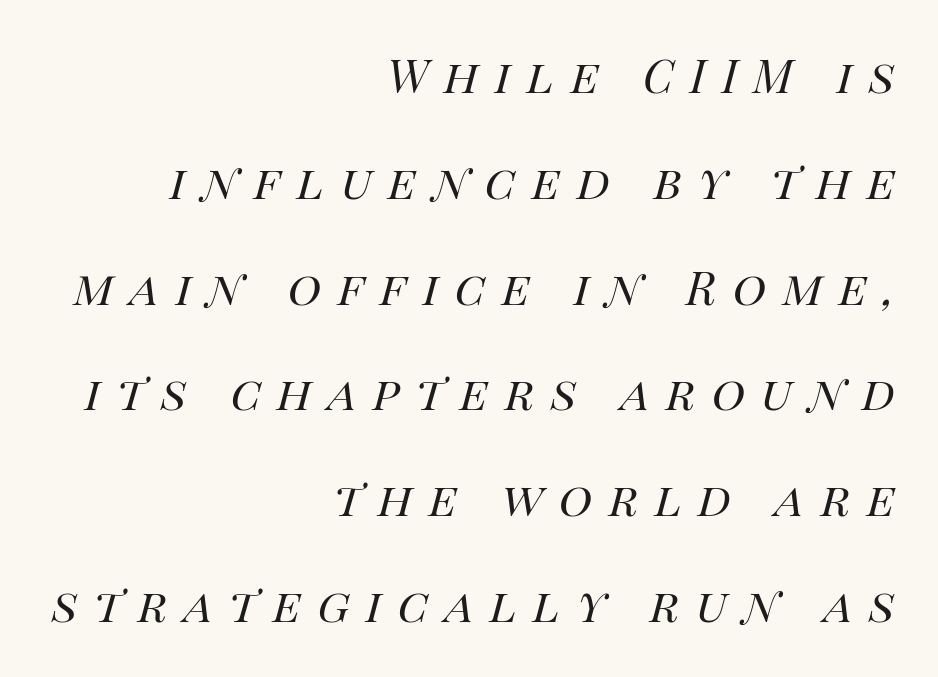
The image shows 46 px regular-weight type, italic (leaning right); set right-aligned, loose line spacing (2.3x), unusually wide letter spacing (+0.35 em), not underlined; high stroke contrast and a large x-height.
